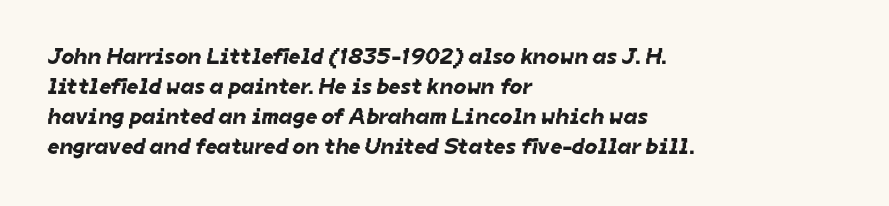
Underlining? Definitely not there. The passage is arranged the way most books set body copy — flush left. The tracking reads as untouched default to a designer's eye. Regarding leading, the lines here are spaced in the standard way.
